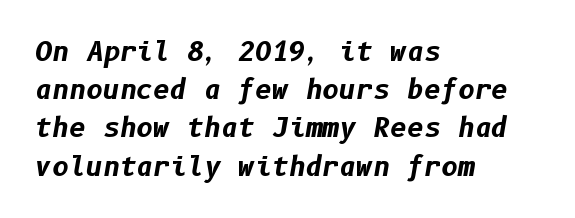
In CSS terms this would be text-align: left. Normally led — the rows are evenly, conventionally spaced. Look at the tracking — it's just the regular setting, nothing added. Tall strokes in this sample are angled rather than plumb. No word sits above an underline. Weight check: bold — yes, fully.
